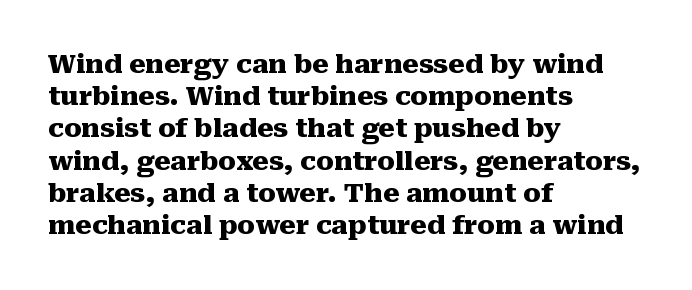
The image shows 26 px bold type, upright; set left-aligned, line spacing 1.24x, normal letter spacing, not underlined.
